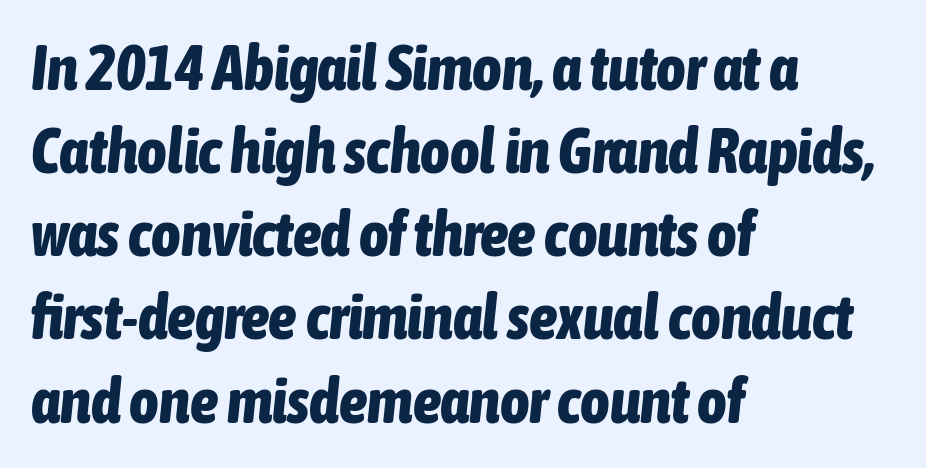
{"italic": "yes", "lean": "right", "slant_degrees": 6, "bold": "yes", "weight": "bold", "width": "condensed", "stroke_contrast": "low", "x_height": "medium", "monospaced": "no", "underline": "no", "align": "left", "line_spacing": "normal", "line_spacing_ratio": 1.32, "letter_spacing": "normal", "letter_spacing_em": 0.0, "glyph_px": 63}
